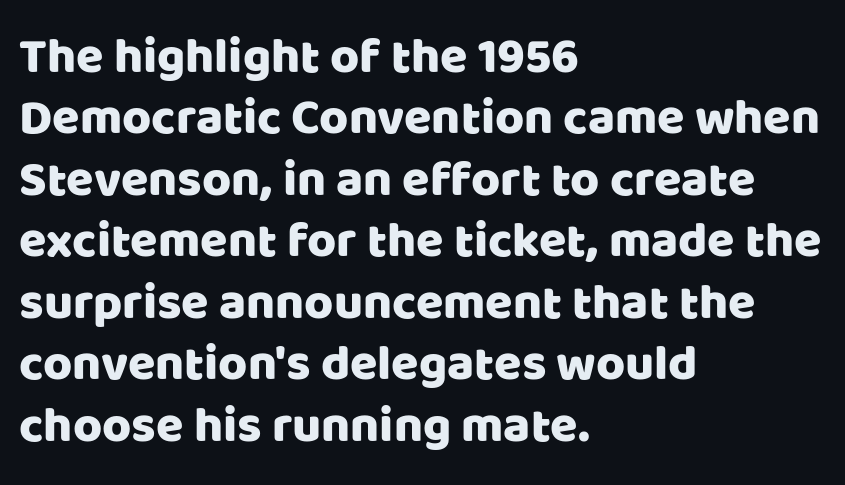
The image shows 50 px sans-serif type, upright; set left-aligned, line spacing 1.23x, normal letter spacing, not underlined; low stroke contrast and a large x-height.
